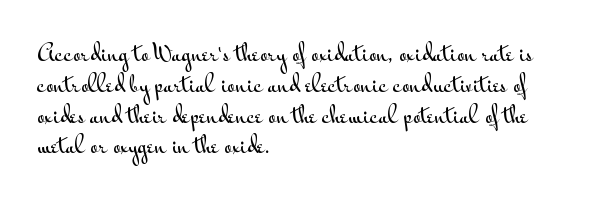
The image shows 22 px text type; set left-aligned, normal line spacing (1.4x), normal letter spacing, not underlined.
